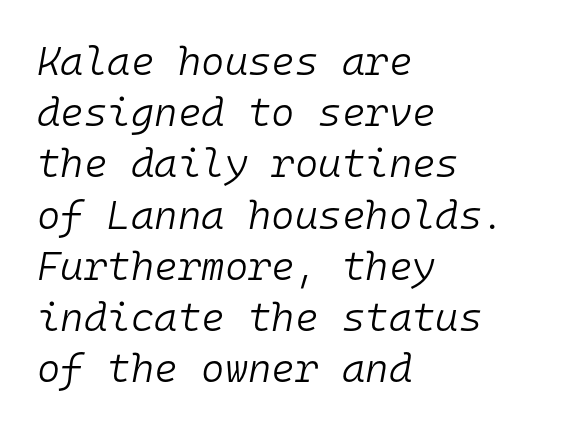
Q: Is the text bold? A: No.
Q: Is the text italic (slanted)? A: Yes, it leans right by about 10 degrees.
Q: Is the text underlined? A: No.
Q: How is the paragraph aligned? A: Left-aligned.
Q: Is the spacing between letters normal or unusually wide? A: Normal.
Q: Is the spacing between lines tight, normal or loose? A: Normal.
Q: Width (condensed, normal, or wide)? A: Normal.
Q: Stroke contrast? A: Low.
Q: x-height? A: Medium.
Q: Monospaced? A: Yes.
